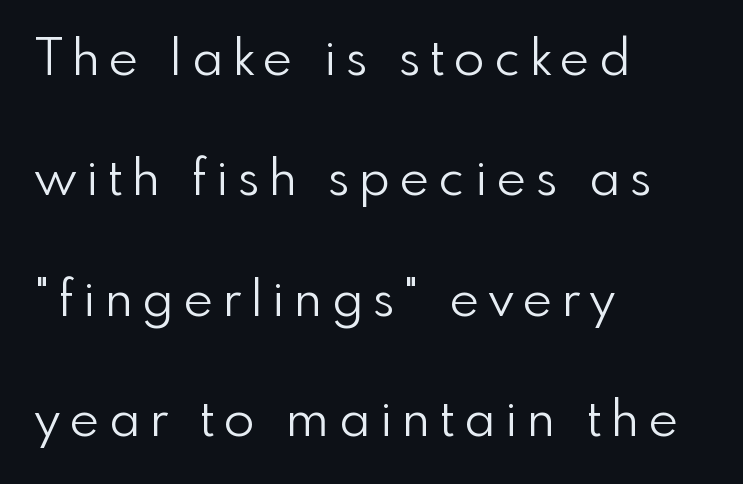
Q: Is the text bold? A: No.
Q: Is the text italic (slanted)? A: No, it is upright.
Q: Is the typeface a serif or a sans-serif typeface? A: Sans-serif.
Q: Is the text underlined? A: No.
Q: How is the paragraph aligned? A: Left-aligned.
Q: Is the spacing between letters normal or unusually wide? A: Unusually wide.
Q: Is the spacing between lines tight, normal or loose? A: Loose.
Q: Width (condensed, normal, or wide)? A: Normal.
Q: Stroke contrast? A: Low.
Q: x-height? A: Small.
Q: Monospaced? A: No.
